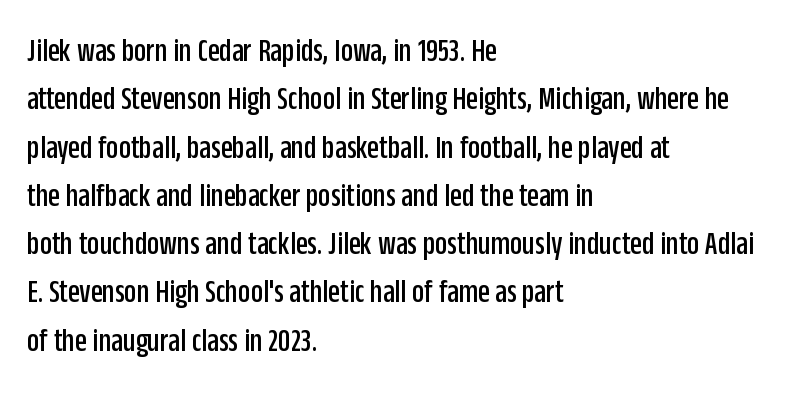
Q: Is the text italic (slanted)? A: No, it is upright.
Q: Is the typeface a serif or a sans-serif typeface? A: Sans-serif.
Q: Is the text underlined? A: No.
Q: How is the paragraph aligned? A: Left-aligned.
Q: Is the spacing between letters normal or unusually wide? A: Normal.
Q: Is the spacing between lines tight, normal or loose? A: Normal.
Q: Width (condensed, normal, or wide)? A: Condensed.
Q: Stroke contrast? A: Low.
Q: x-height? A: Large.
Q: Monospaced? A: No.
